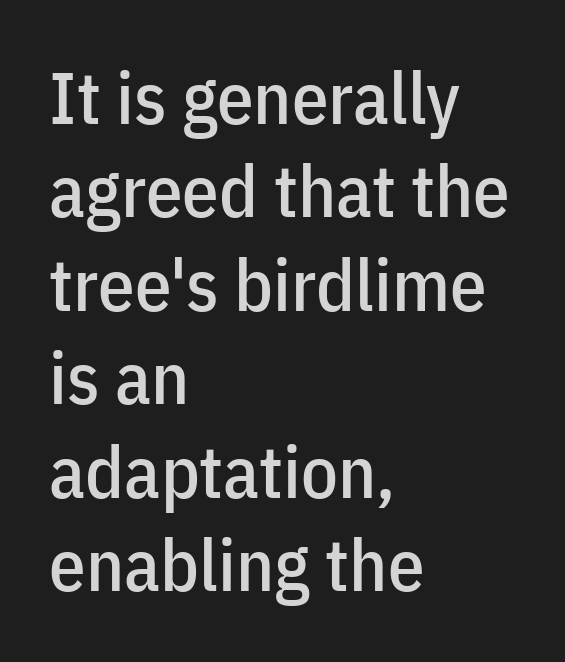
The image shows 73 px condensed sans-serif type, upright; set left-aligned, normal line spacing (1.28x), normal letter spacing, not underlined; low stroke contrast and a medium x-height.
